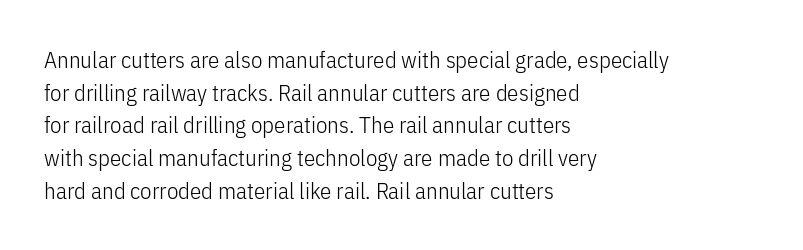
Q: Is the text bold? A: No.
Q: Is the text italic (slanted)? A: No, it is upright.
Q: Is the text underlined? A: No.
Q: How is the paragraph aligned? A: Left-aligned.
Q: Is the spacing between letters normal or unusually wide? A: Normal.
Q: Is the spacing between lines tight, normal or loose? A: Normal.
